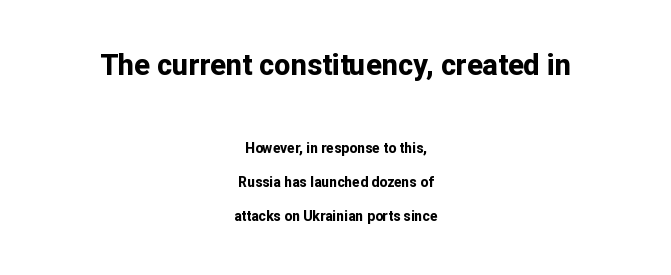
Here the designer chose a conventional face with non-uniform glyph widths. The specimen omits any rule beneath the text block's lines. Rendered with straight, roman letterforms. Interline gaps are noticeably wide in this sample. Serif or sans? Sans — the stroke terminals are bare.
